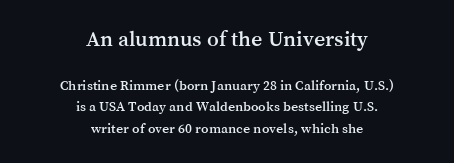
The image shows 22 px text type, upright; set centered, normal line spacing (1.52x), normal letter spacing, not underlined; the first (top) block is 1.57x larger.
